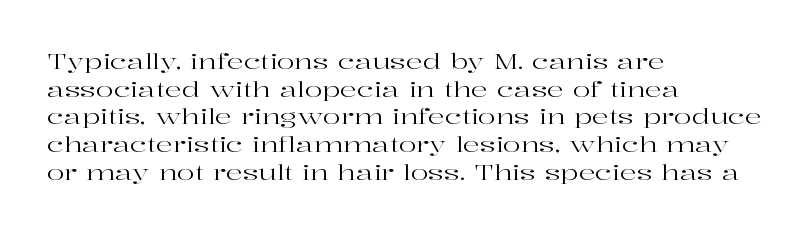
Q: Is the text bold? A: No.
Q: Is the text italic (slanted)? A: No, it is upright.
Q: Is the text underlined? A: No.
Q: How is the paragraph aligned? A: Left-aligned.
Q: Is the spacing between letters normal or unusually wide? A: Normal.
Q: Is the spacing between lines tight, normal or loose? A: Normal.
